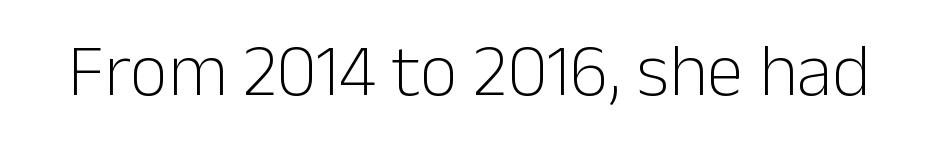
The image shows 74 px light sans-serif type, upright; set normal letter spacing, not underlined; low stroke contrast and a medium x-height.
